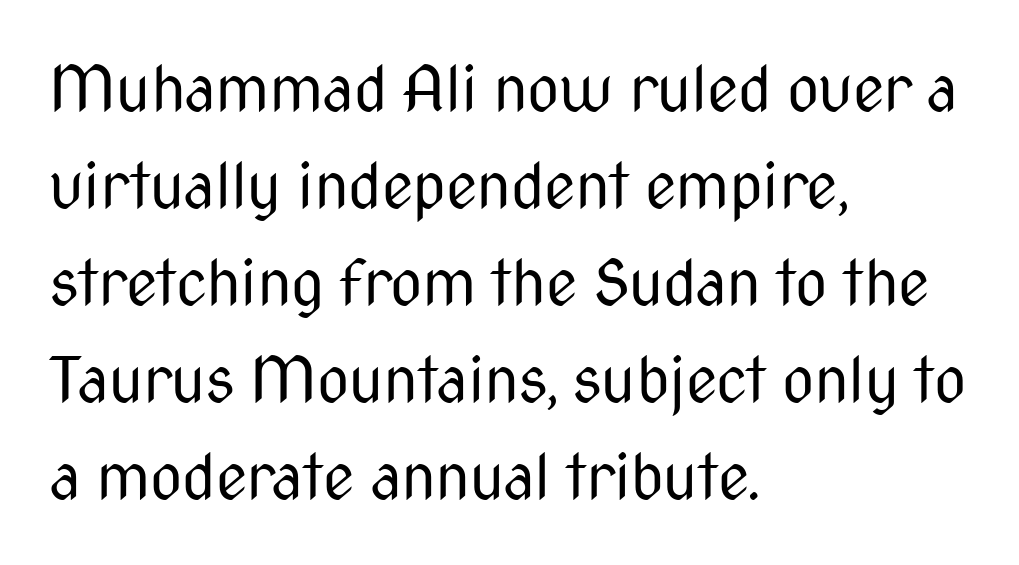
{"serif": "no", "italic": "no", "bold": "no", "weight": "regular", "width": "condensed", "stroke_contrast": "medium", "x_height": "medium", "monospaced": "no", "underline": "no", "align": "left", "line_spacing": "normal", "line_spacing_ratio": 1.54, "letter_spacing": "normal", "letter_spacing_em": 0.0, "glyph_px": 63}
